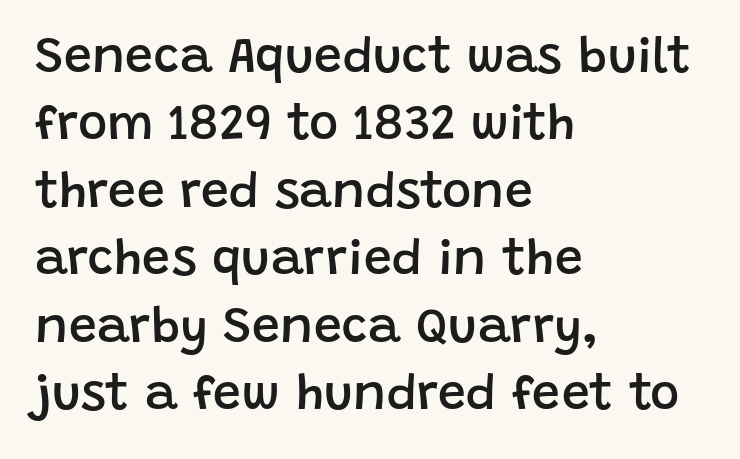
{"serif": "no", "italic": "no", "bold": "semi", "weight": "semibold", "width": "normal", "stroke_contrast": "low", "x_height": "large", "monospaced": "no", "underline": "no", "align": "left", "line_spacing": "normal", "line_spacing_ratio": 1.35, "letter_spacing": "normal", "letter_spacing_em": 0.0, "glyph_px": 50}
